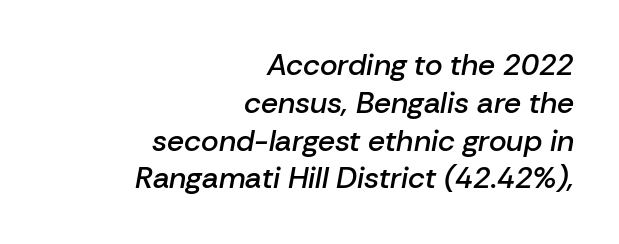
{"italic": "yes", "lean": "right", "slant_degrees": 10, "bold": "semi", "weight": "semibold", "width": "normal", "stroke_contrast": "low", "x_height": "medium", "monospaced": "no", "underline": "no", "align": "right", "line_spacing": "normal", "line_spacing_ratio": 1.26, "letter_spacing": "normal", "letter_spacing_em": 0.0, "glyph_px": 30}
